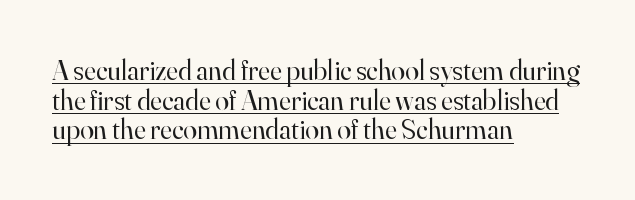
The letters advance in unequal steps, a hallmark of proportional type. Leading is clearly below the norm, producing a dense column. Examine the stroke ends and you'll spot serifs. The words here are underlined. Every row of glyphs begins at an identical x-position on the left.
